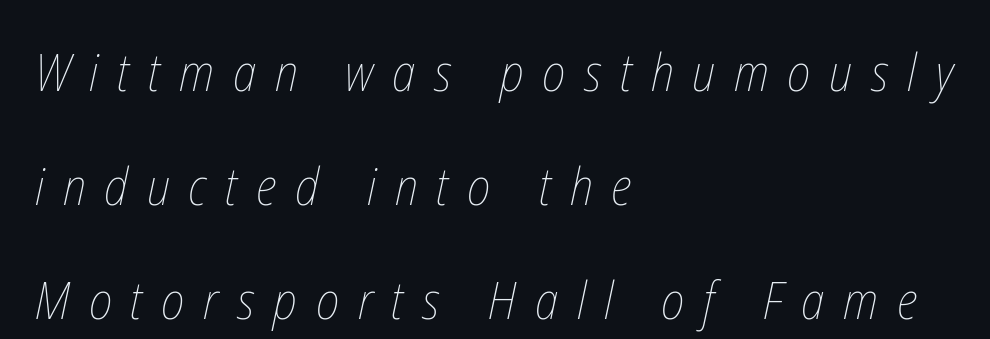
The image shows 52 px thin, condensed type; set left-aligned, loose line spacing (2.19x), unusually wide letter spacing (+0.36 em), not underlined; low stroke contrast and a medium x-height.
